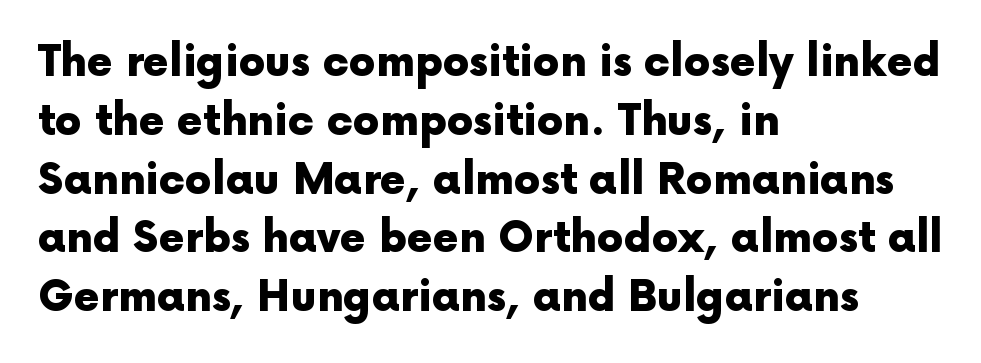
Q: Is the text bold? A: Yes.
Q: Is the text italic (slanted)? A: No, it is upright.
Q: Is the typeface a serif or a sans-serif typeface? A: Sans-serif.
Q: Is the text underlined? A: No.
Q: How is the paragraph aligned? A: Left-aligned.
Q: Is the spacing between letters normal or unusually wide? A: Normal.
Q: Is the spacing between lines tight, normal or loose? A: Normal.
Q: Width (condensed, normal, or wide)? A: Normal.
Q: x-height? A: Medium.
Q: Monospaced? A: No.
